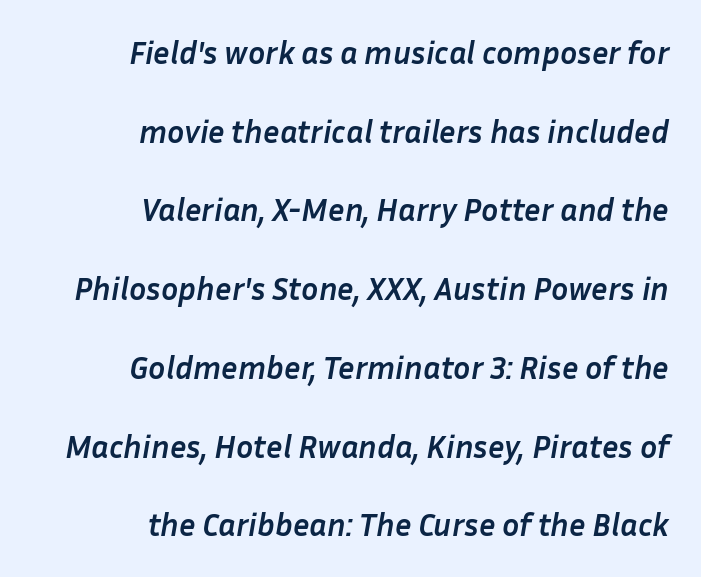
A full-strength bold gives these letters their thick strokes. These lines are rendered in a variable-pitch font. The area under the type is left untouched. A student would call this right alignment; a typographer would say flush right, rag left. Would a proofreader flag this as italicized? Yes. The block of text is sparse from top to bottom, with ample space between rows.
